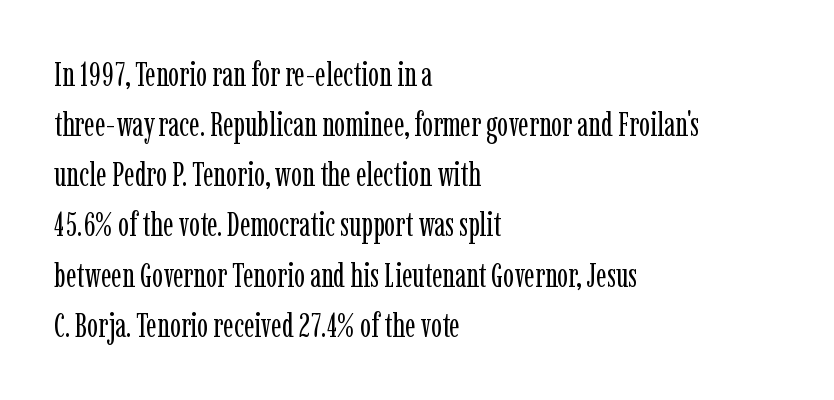
{"serif": "yes", "italic": "no", "bold": "no", "weight": "regular", "width": "condensed", "stroke_contrast": "low", "x_height": "medium", "monospaced": "no", "underline": "no", "align": "left", "line_spacing": "normal", "line_spacing_ratio": 1.52, "letter_spacing": "normal", "letter_spacing_em": 0.0, "glyph_px": 33}
